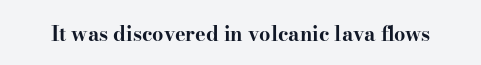
Q: Is the text bold? A: Yes.
Q: Is the text italic (slanted)? A: No, it is upright.
Q: Is the text underlined? A: No.
Q: Is the spacing between letters normal or unusually wide? A: Normal.
